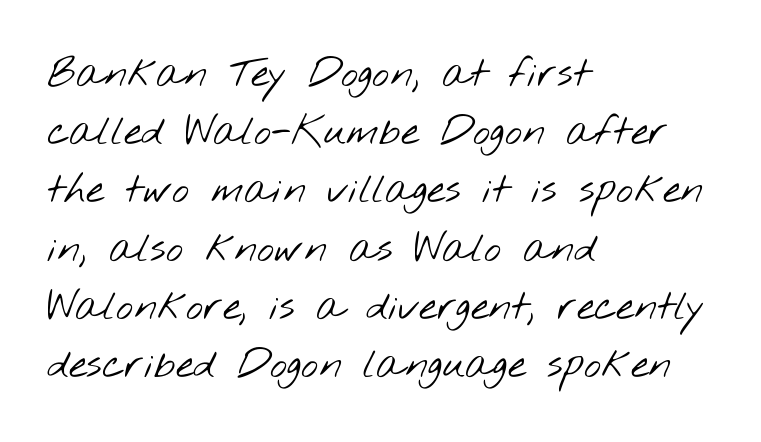
Varying glyph widths throughout — classic text-font behaviour. The specimen omits any rule beneath the text block's lines. Is this a sans? Yes — the strokes have no serifs. This sample keeps an unexceptional amount of space between lines. Stroke thickness stays within the range of a standard reading face or lighter.
